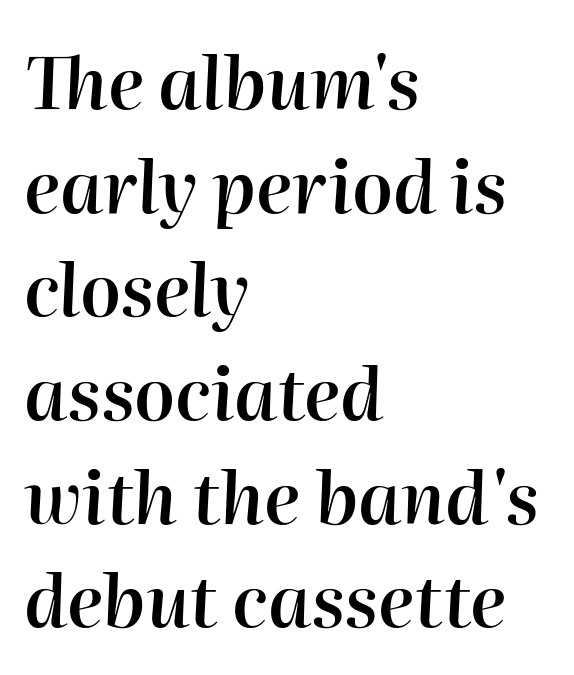
{"italic": "yes", "lean": "right", "slant_degrees": 2, "bold": "semi", "weight": "semibold", "width": "normal", "stroke_contrast": "high", "x_height": "medium", "monospaced": "no", "underline": "no", "align": "left", "line_spacing": "normal", "line_spacing_ratio": 1.44, "letter_spacing": "normal", "letter_spacing_em": 0.0, "glyph_px": 72}
